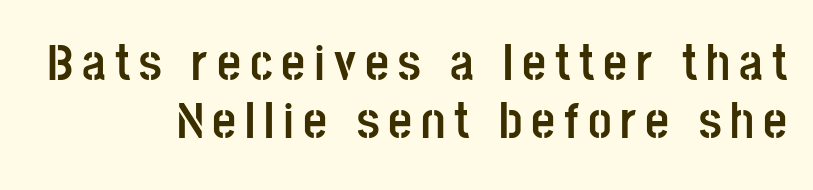
{"serif": "no", "italic": "no", "bold": "yes", "weight": "semibold", "width": "condensed", "stroke_contrast": "low", "x_height": "large", "monospaced": "no", "underline": "no", "align": "right", "line_spacing": "tight", "line_spacing_ratio": 1.12, "glyph_px": 52}
